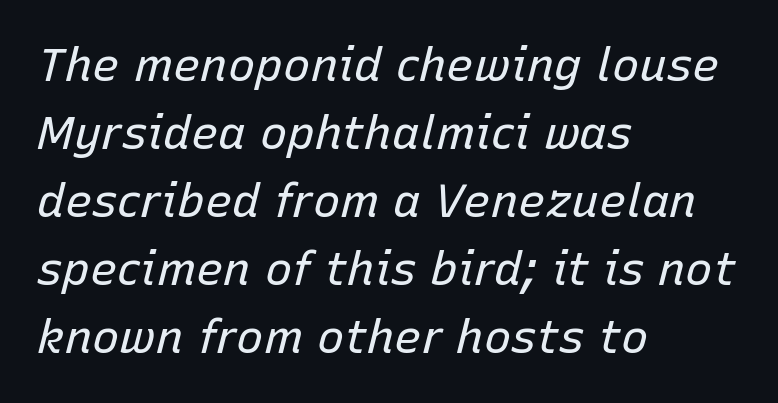
Glyph-to-glyph distance matches everyday printed text. The text block is weighted toward the left margin, trailing off unevenly rightward. The area under the type is left untouched. Horizontal bands of white between lines are of average thickness.
